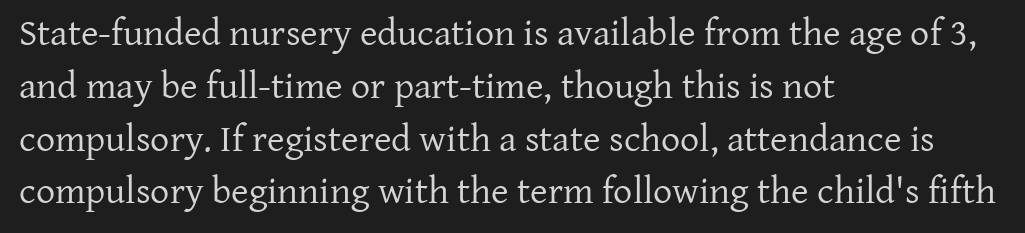
{"serif": "yes", "italic": "no", "bold": "no", "weight": "regular", "width": "normal", "stroke_contrast": "low", "x_height": "medium", "monospaced": "no", "underline": "no", "align": "left", "line_spacing": "normal", "line_spacing_ratio": 1.39, "letter_spacing": "normal", "letter_spacing_em": 0.0, "glyph_px": 38}
